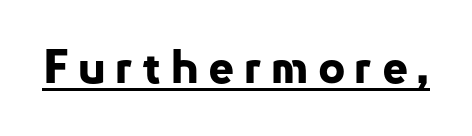
Q: Is the text bold? A: Yes.
Q: Is the text italic (slanted)? A: No, it is upright.
Q: Is the typeface a serif or a sans-serif typeface? A: Sans-serif.
Q: Is the text underlined? A: Yes.
Q: Is the spacing between letters normal or unusually wide? A: Unusually wide.
Q: Width (condensed, normal, or wide)? A: Normal.
Q: Stroke contrast? A: Low.
Q: x-height? A: Small.
Q: Monospaced? A: No.
